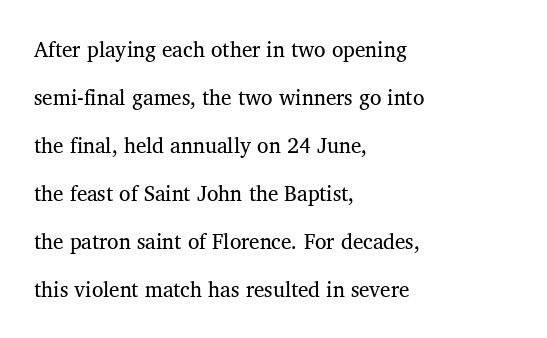
Q: Is the text underlined? A: No.
Q: How is the paragraph aligned? A: Left-aligned.
Q: Is the spacing between letters normal or unusually wide? A: Normal.
Q: Is the spacing between lines tight, normal or loose? A: Loose.
